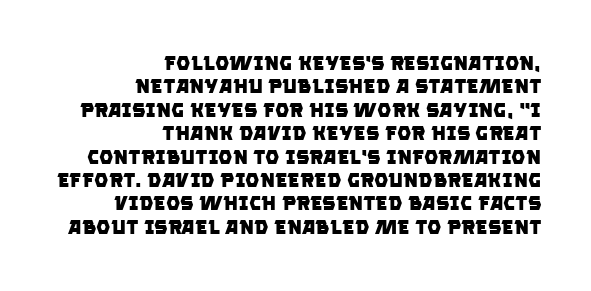
The image shows 20 px bold type; set right-aligned, line spacing 1.17x, normal letter spacing, not underlined.
